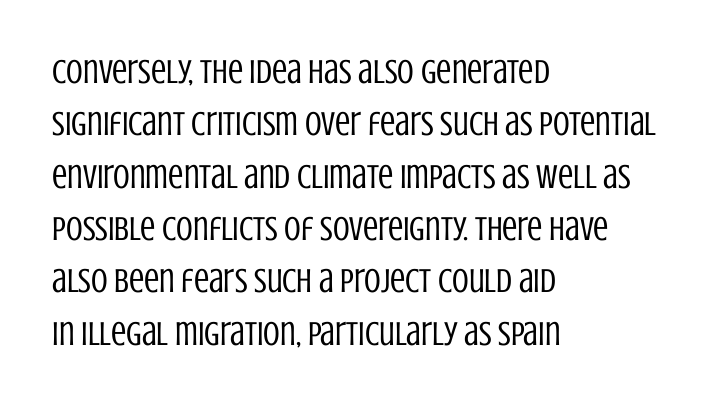
The image shows 34 px regular-weight, condensed sans-serif type, upright; set left-aligned, normal line spacing (1.54x), normal letter spacing, not underlined; low stroke contrast and a large x-height.
